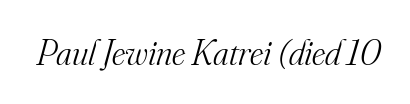
The image shows 36 px light serif type, italic (leaning right); set normal letter spacing, not underlined; medium stroke contrast and a small x-height.
